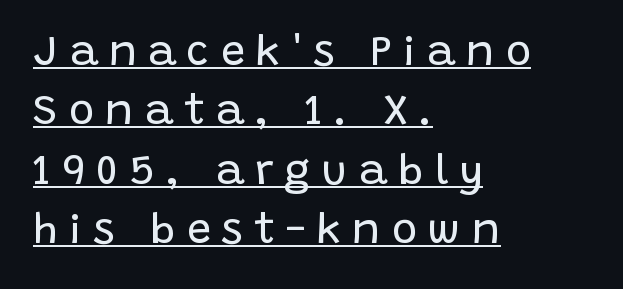
{"serif": "no", "italic": "no", "bold": "no", "weight": "regular", "width": "normal", "stroke_contrast": "low", "x_height": "large", "monospaced": "no", "underline": "yes", "align": "left", "line_spacing": "normal", "line_spacing_ratio": 1.38, "letter_spacing": "wide", "letter_spacing_em": 0.26, "glyph_px": 43}
